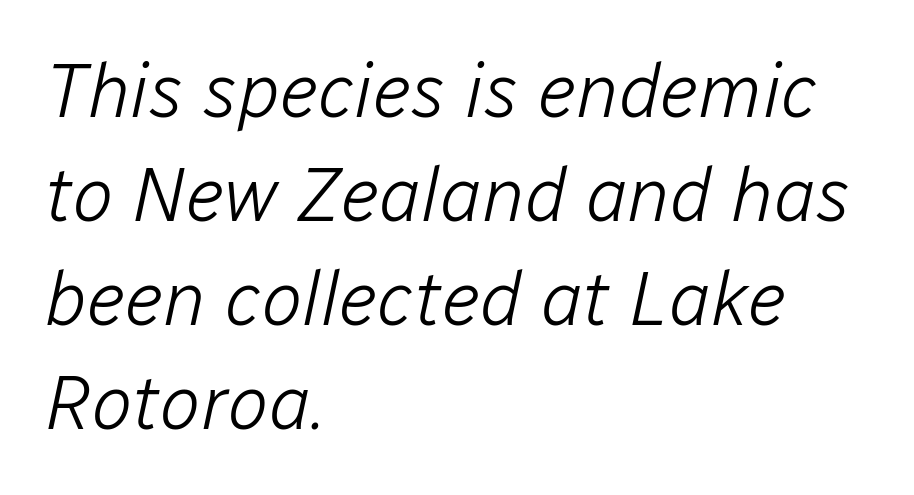
An italicized treatment has been applied to the whole sample. Stroke thickness stays within the range of a standard reading face or lighter. Where is the straight margin? On the left. The passage shown is not underscored anywhere.
